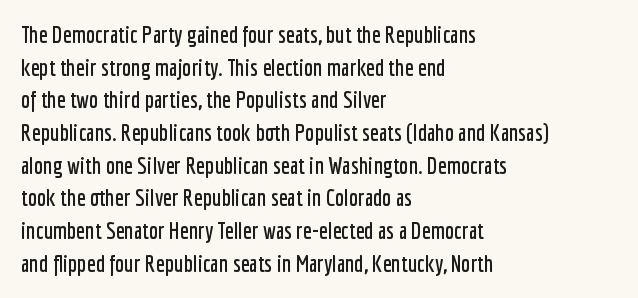
{"italic": "no", "underline": "no", "align": "left", "line_spacing": "normal", "line_spacing_ratio": 1.42, "letter_spacing": "normal", "letter_spacing_em": 0.0, "glyph_px": 23}
